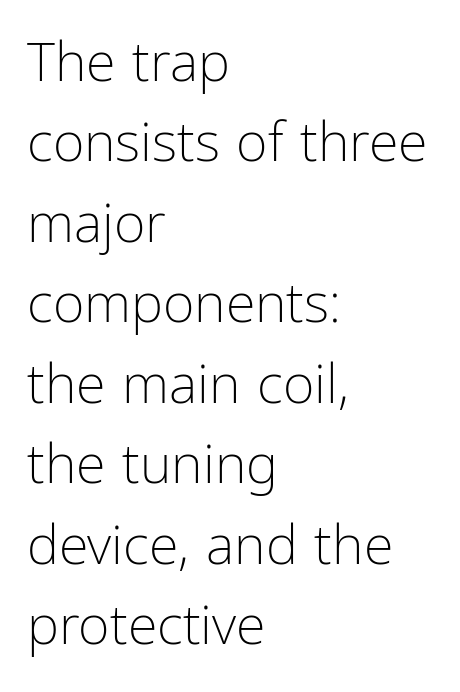
The image shows 54 px light, condensed sans-serif type, upright; set left-aligned, normal line spacing (1.49x), normal letter spacing, not underlined; low stroke contrast and a medium x-height.
